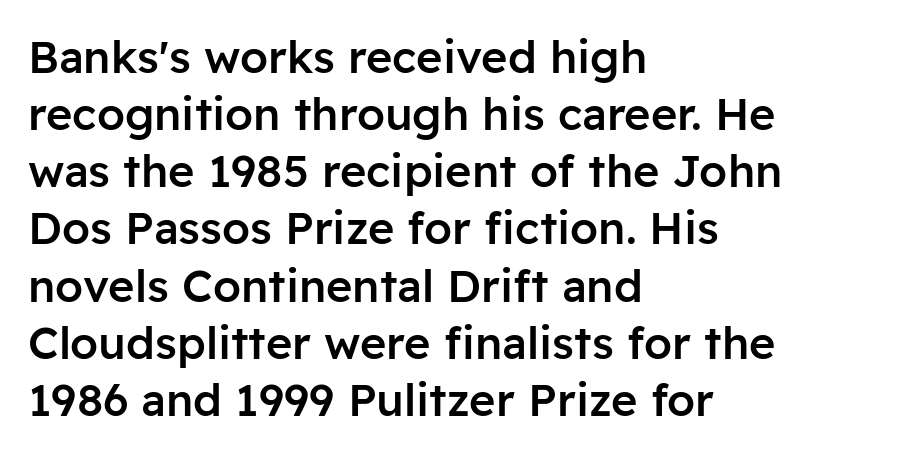
This is moderately heavy type, rendered in semibold. The type sits square on the baseline with zero lean. Short note: letters normally spaced. This sample has the flowing, uneven cadence of proportional lettering.
